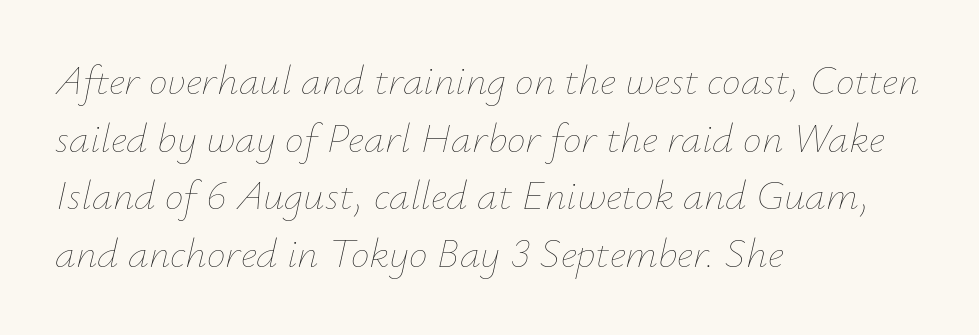
This rendering uses left alignment, leaving the right contour irregular. Vertical spacing — default. Beneath every word, the page is bare. The font sits on the lighter half of the weight spectrum, regular included.
